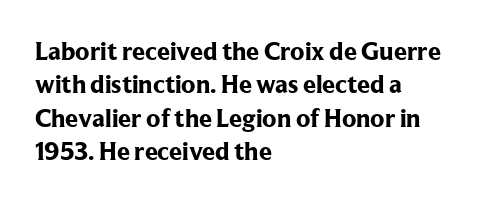
The image shows 26 px bold type, upright; set left-aligned, normal line spacing (1.28x), normal letter spacing, not underlined.
